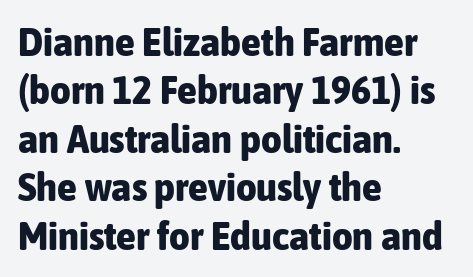
The image shows 40 px bold, condensed sans-serif type, upright; set left-aligned, line spacing 1.21x, normal letter spacing, not underlined; low stroke contrast and a medium x-height.
